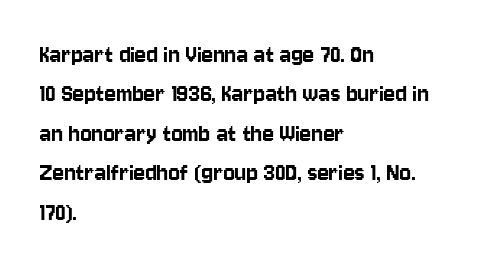
{"italic": "no", "underline": "no", "align": "left", "line_spacing": "normal", "line_spacing_ratio": 1.46, "letter_spacing": "normal", "letter_spacing_em": 0.0, "glyph_px": 27}
